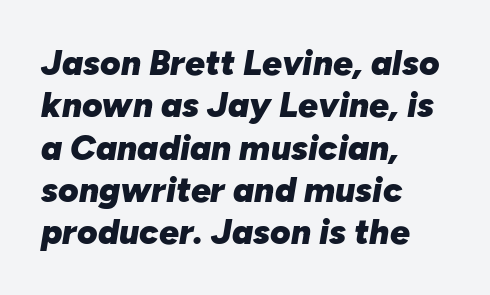
{"italic": "yes", "lean": "right", "slant_degrees": 10, "bold": "yes", "weight": "heavy", "width": "normal", "stroke_contrast": "low", "x_height": "medium", "monospaced": "no", "underline": "no", "align": "left", "line_spacing_ratio": 1.21, "letter_spacing": "normal", "letter_spacing_em": 0.0, "glyph_px": 35}
